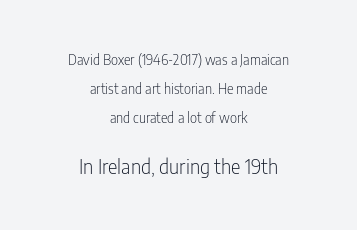
{"italic": "no", "bold": "no", "underline": "no", "align": "center", "line_spacing": "loose", "line_spacing_ratio": 2.08, "letter_spacing": "normal", "letter_spacing_em": 0.0, "larger_block": "second", "size_ratio": 1.43, "glyph_px": 20}
